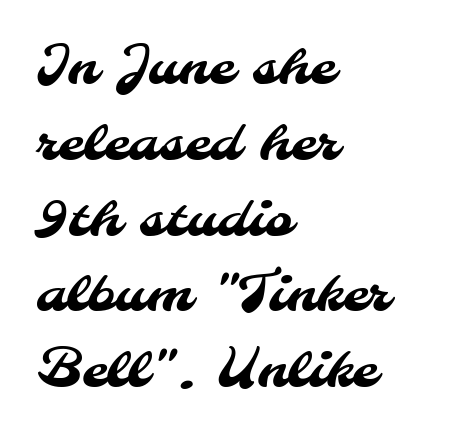
The image shows 53 px sans-serif type; set left-aligned, normal line spacing (1.43x), normal letter spacing, not underlined; medium stroke contrast and a small x-height.
